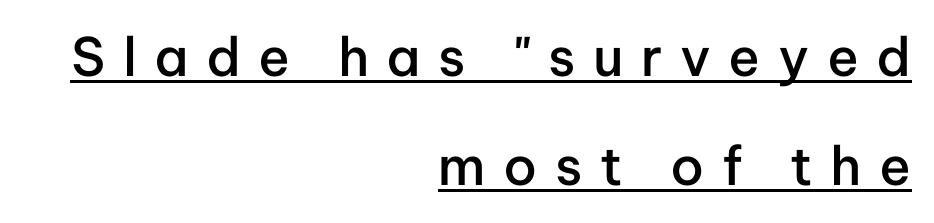
Q: Is the text bold? A: Semi-bold.
Q: Is the text italic (slanted)? A: No, it is upright.
Q: Is the typeface a serif or a sans-serif typeface? A: Sans-serif.
Q: Is the text underlined? A: Yes.
Q: How is the paragraph aligned? A: Right-aligned.
Q: Is the spacing between letters normal or unusually wide? A: Unusually wide.
Q: Is the spacing between lines tight, normal or loose? A: Loose.
Q: Width (condensed, normal, or wide)? A: Normal.
Q: Stroke contrast? A: Low.
Q: x-height? A: Medium.
Q: Monospaced? A: No.
